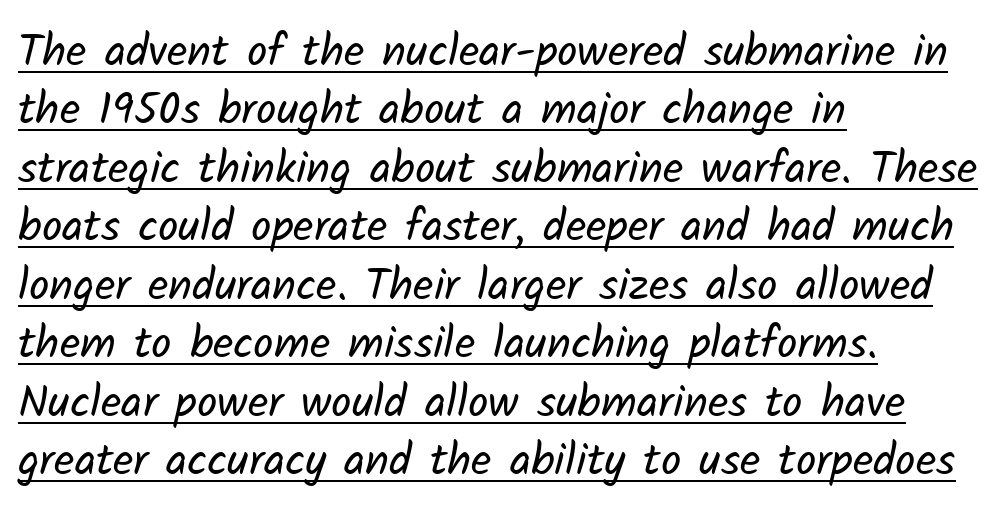
The image shows 45 px regular-weight sans-serif type; set left-aligned, normal line spacing (1.3x), normal letter spacing, underlined; low stroke contrast and a medium x-height.
